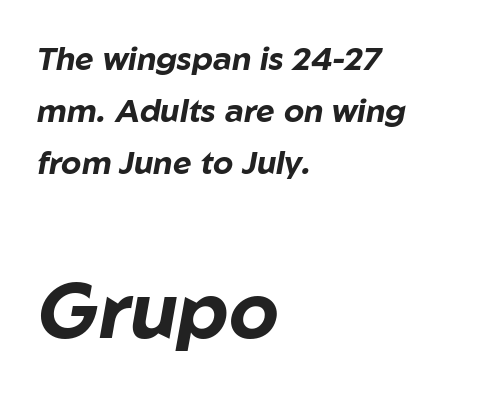
I'd describe the lettering as bold — thick and assertive. The face used here appears at its bigger size in the lower chunk. The type is set solid horizontally, with unmodified tracking. Type without underlining. Caption: multi-line text, flush left, ragged right. This is oblique type, the kind used for emphasis or titles.
